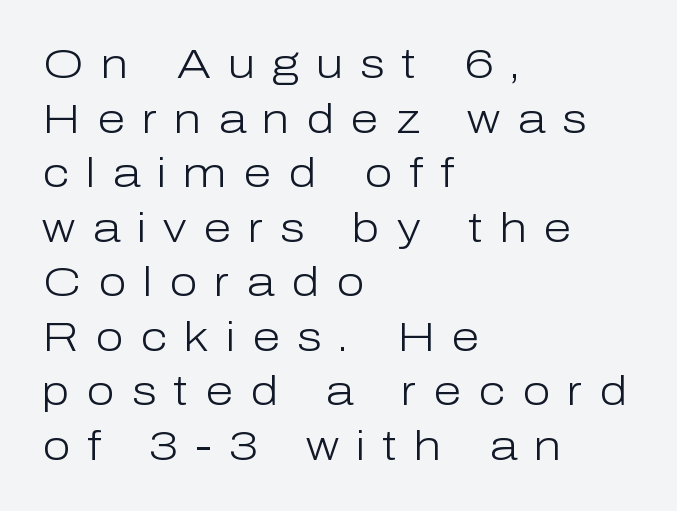
If you drew a ruler down the left edge, every line would touch it. Vertical spacing — default. A light-to-regular cut is what we see here. A typesetter would call this heavily tracked-out type.
